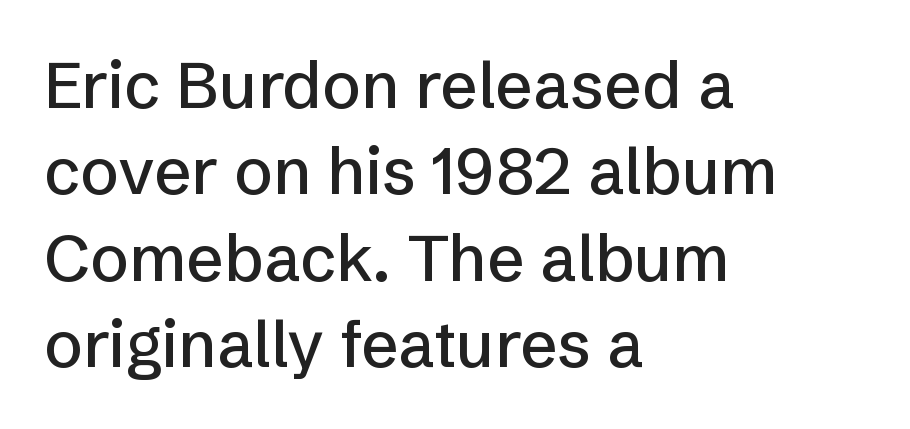
The image shows 65 px sans-serif type, upright; set left-aligned, normal line spacing (1.33x), normal letter spacing, not underlined; low stroke contrast and a medium x-height.
